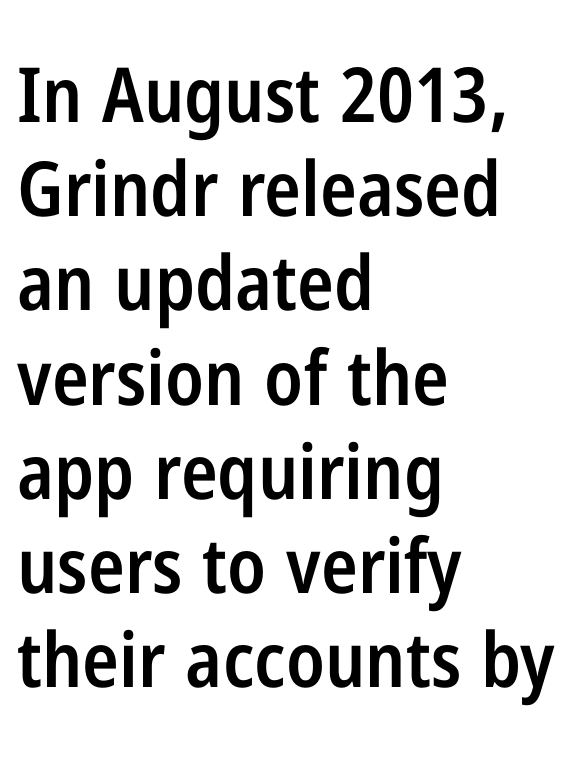
The space beneath each line is pristine and unruled. The rag falls on the right side of this text block. Caption: standard tracking, unaltered. Proportional: the letters do not fall into vertical columns.
